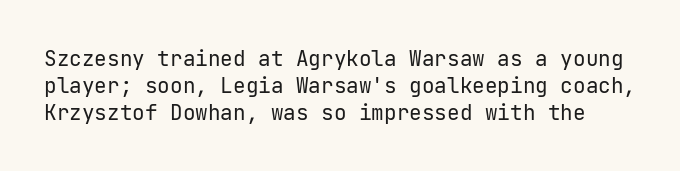
Q: Is the text bold? A: No.
Q: Is the text italic (slanted)? A: No, it is upright.
Q: Is the text underlined? A: No.
Q: Is the spacing between letters normal or unusually wide? A: Normal.
Q: Is the spacing between lines tight, normal or loose? A: Normal.
